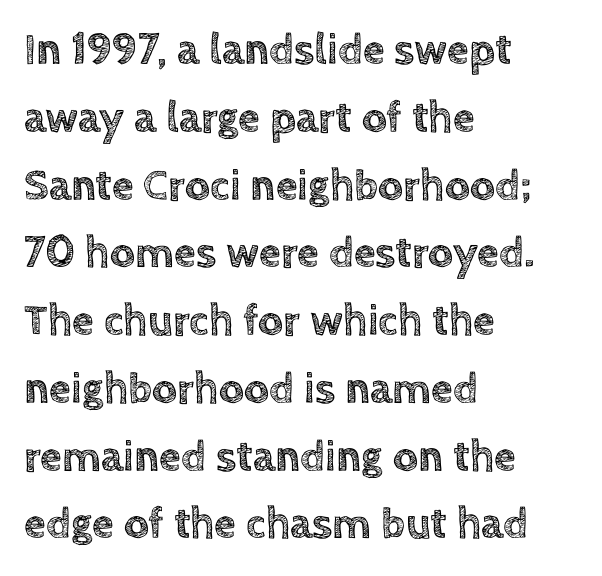
Each row of text sits above clean, open space. The vertical gap from one line to the next is medium. Character widths vary here, with narrow letters taking less room than wide ones. Style check: upright. The passage shown has conventional tracking throughout. Caption: multi-line text, flush left, ragged right.
